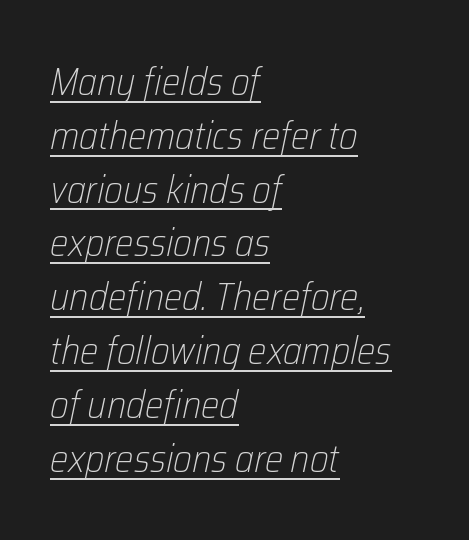
The image shows 39 px light, condensed type, italic (leaning right); set left-aligned, normal line spacing (1.38x), normal letter spacing, underlined; low stroke contrast and a medium x-height.
